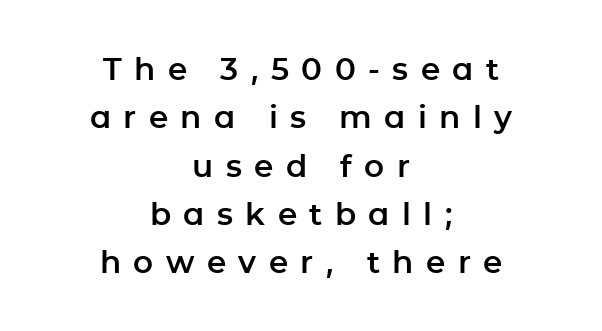
Q: Is the text italic (slanted)? A: No, it is upright.
Q: Is the typeface a serif or a sans-serif typeface? A: Sans-serif.
Q: Is the text underlined? A: No.
Q: How is the paragraph aligned? A: Centered.
Q: Is the spacing between letters normal or unusually wide? A: Unusually wide.
Q: Is the spacing between lines tight, normal or loose? A: Normal.
Q: Width (condensed, normal, or wide)? A: Normal.
Q: Stroke contrast? A: Low.
Q: x-height? A: Medium.
Q: Monospaced? A: No.
